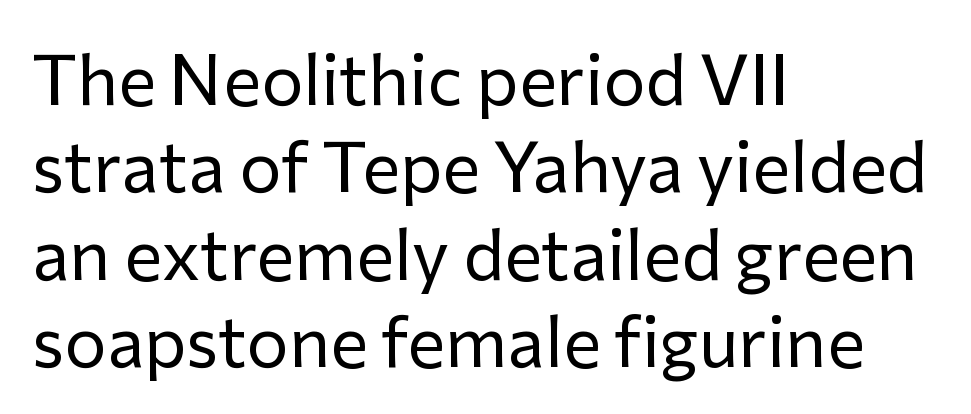
Q: Is the text bold? A: No.
Q: Is the text italic (slanted)? A: No, it is upright.
Q: Is the typeface a serif or a sans-serif typeface? A: Sans-serif.
Q: Is the text underlined? A: No.
Q: How is the paragraph aligned? A: Left-aligned.
Q: Is the spacing between letters normal or unusually wide? A: Normal.
Q: Width (condensed, normal, or wide)? A: Normal.
Q: Stroke contrast? A: Low.
Q: x-height? A: Medium.
Q: Monospaced? A: No.
